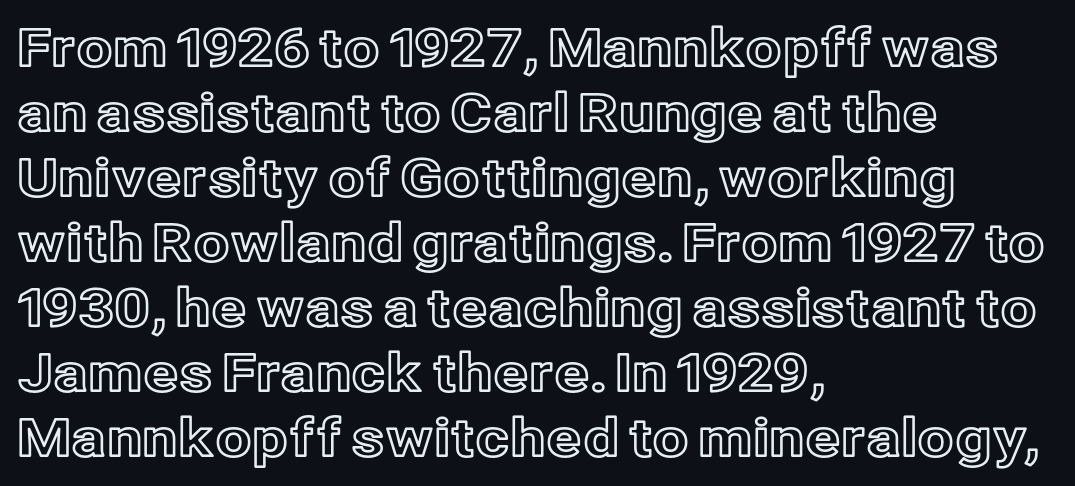
Does extra space separate the letters? No, they use regular spacing. Baseline-to-baseline distance is the conventional proportion of letter height. The passage shown is not underscored anywhere. Every row of glyphs begins at an identical x-position on the left.
